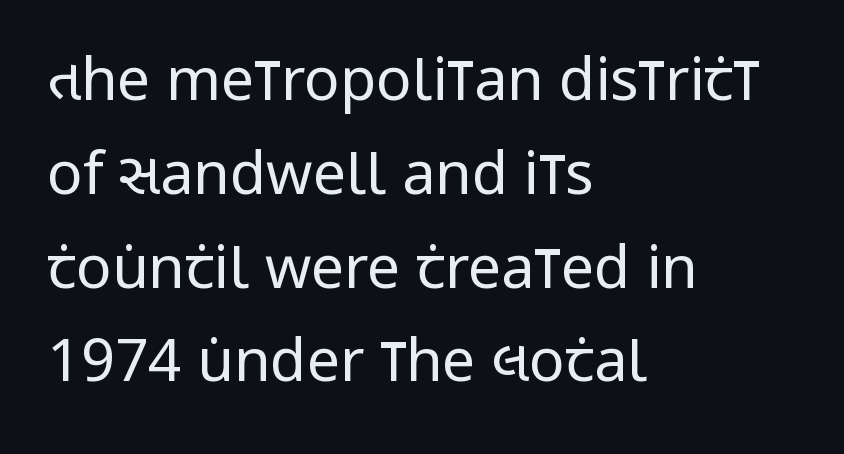
The face used here is proportionally spaced, like ordinary book or web type. A typesetter would call this leading conventional body-copy spacing. Stroke thickness stays within the range of a standard reading face or lighter. Underlining? Definitely not there.
